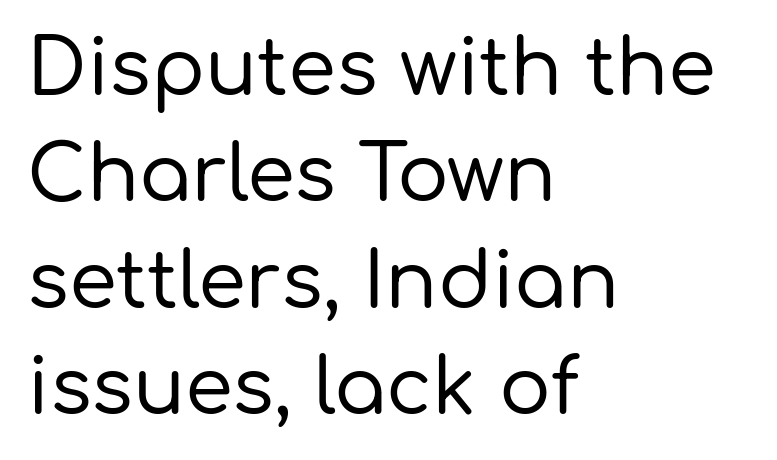
Alignment: flush left. The baseline area is clear. Is this a fixed-width face? No — the glyphs have proportional, varying widths. Unlike a traditional serif, this face leaves its strokes unadorned. Default kerning and tracking; the words read as compact shapes.
